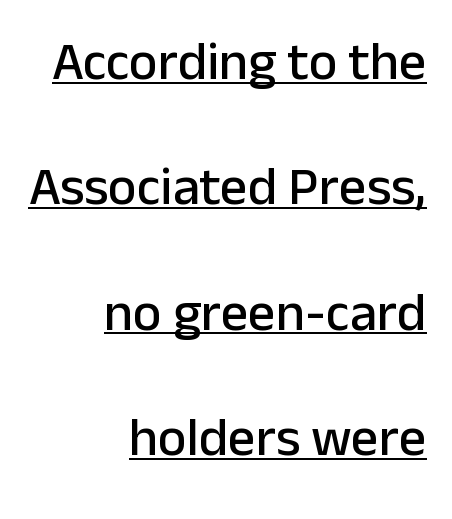
The image shows 54 px sans-serif type, upright; set right-aligned, loose line spacing (2.32x), normal letter spacing, underlined; low stroke contrast and a medium x-height.
